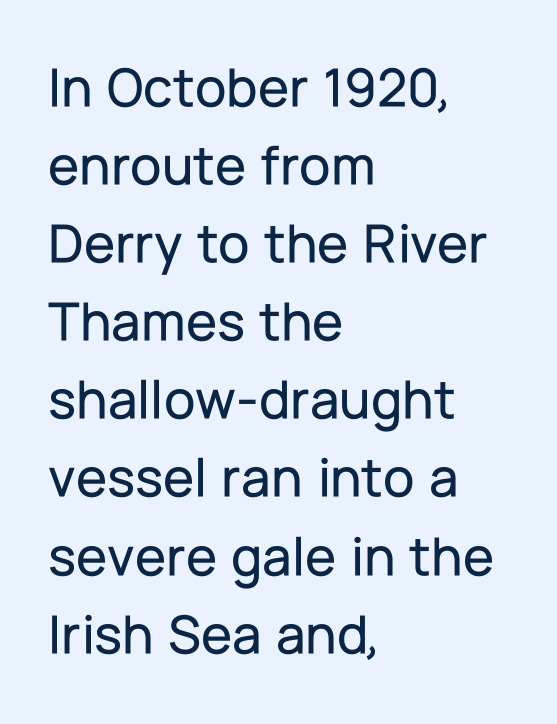
Q: Is the text italic (slanted)? A: No, it is upright.
Q: Is the typeface a serif or a sans-serif typeface? A: Sans-serif.
Q: Is the text underlined? A: No.
Q: How is the paragraph aligned? A: Left-aligned.
Q: Is the spacing between letters normal or unusually wide? A: Normal.
Q: Is the spacing between lines tight, normal or loose? A: Normal.
Q: Width (condensed, normal, or wide)? A: Normal.
Q: Stroke contrast? A: Low.
Q: x-height? A: Medium.
Q: Monospaced? A: No.
